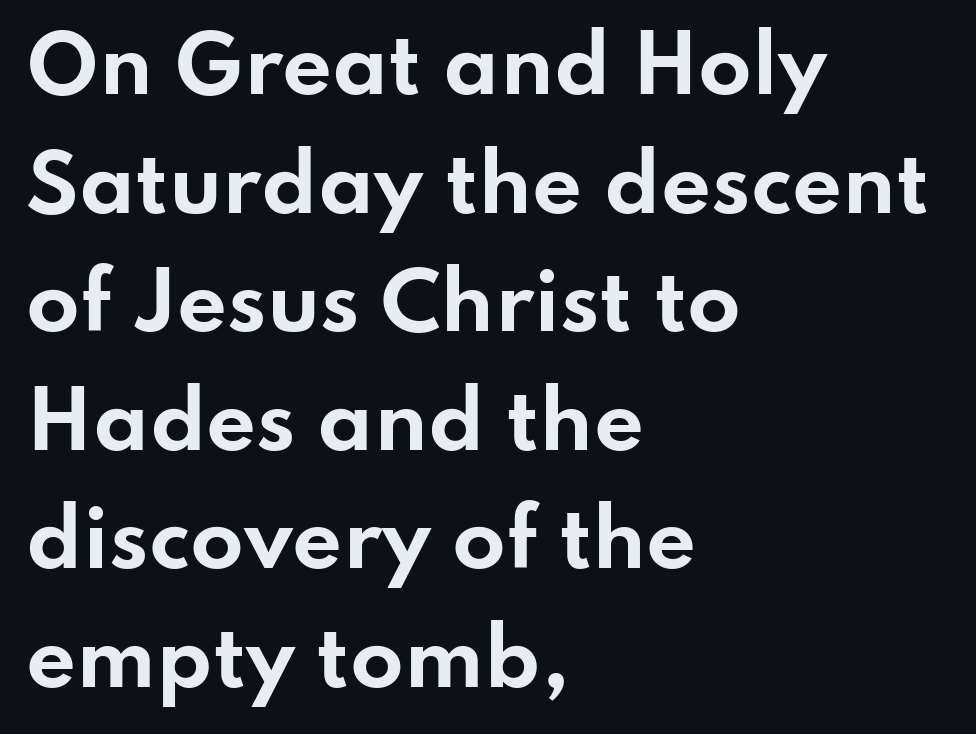
Notice how thick the strokes are: this is what a full bold looks like. Default kerning and tracking; the words read as compact shapes. Regular leading. Looks like regular typesetting: each glyph gets only the width it needs. Clear beneath every line of the passage.
